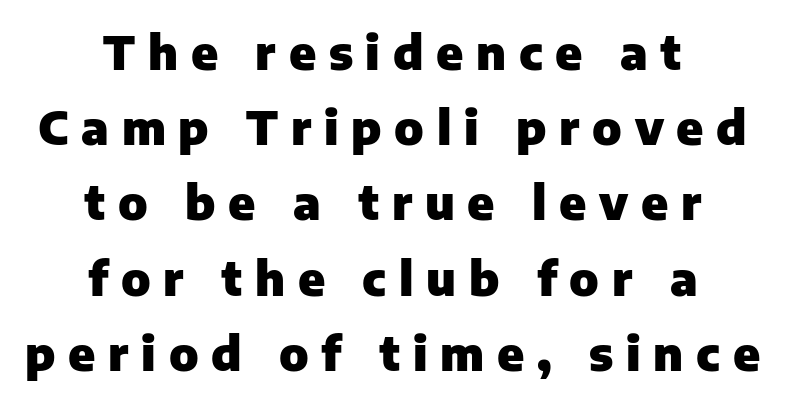
{"serif": "no", "italic": "no", "bold": "yes", "weight": "heavy", "width": "normal", "stroke_contrast": "low", "x_height": "medium", "monospaced": "no", "underline": "no", "align": "center", "line_spacing": "normal", "line_spacing_ratio": 1.6, "letter_spacing": "wide", "letter_spacing_em": 0.27, "glyph_px": 47}
